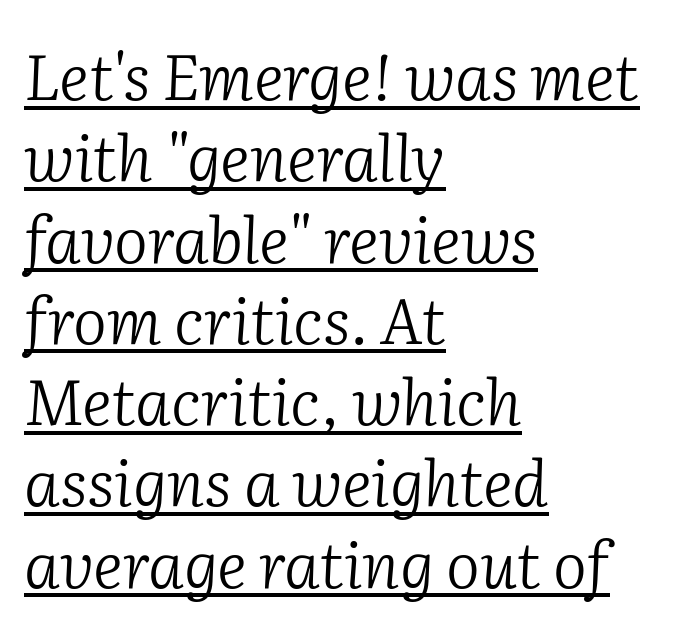
{"serif": "yes", "italic": "yes", "lean": "right", "slant_degrees": 2, "bold": "no", "weight": "light", "width": "normal", "stroke_contrast": "low", "x_height": "medium", "monospaced": "no", "underline": "yes", "align": "left", "line_spacing": "normal", "line_spacing_ratio": 1.27, "letter_spacing": "normal", "letter_spacing_em": 0.0, "glyph_px": 64}
